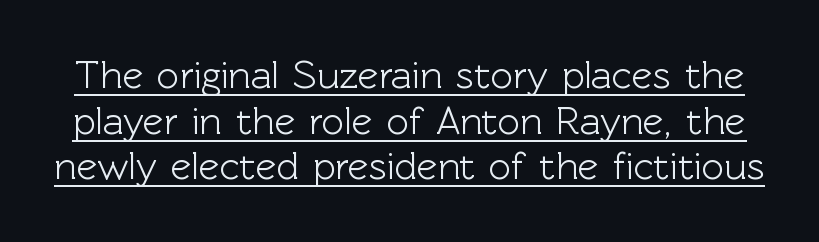
The image shows 39 px sans-serif type, upright; set line spacing 1.17x, normal letter spacing, underlined; a medium x-height.
